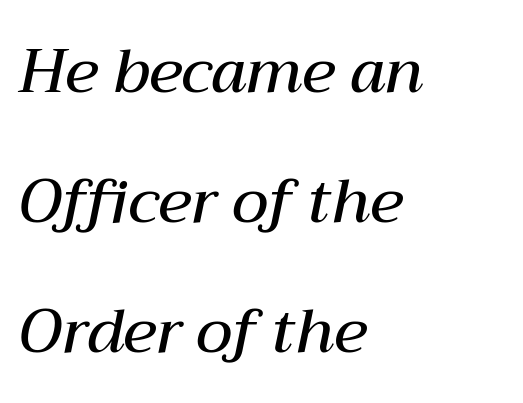
Reading down the block, your eye returns to a fixed left position each line. There is no visible air inserted between adjacent glyphs. The leading is generous, giving the passage an open texture. Style check: oblique.
